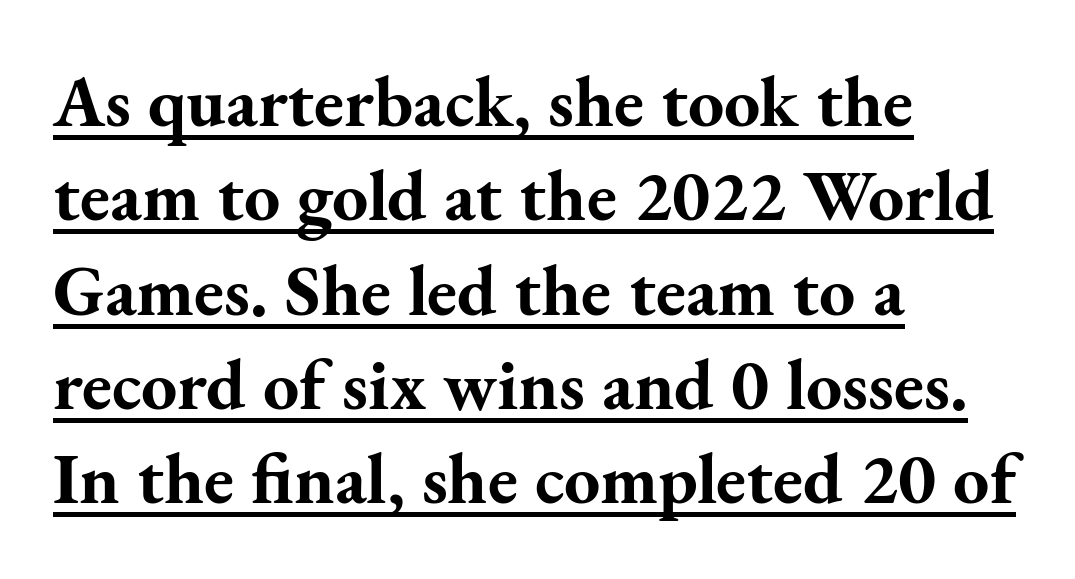
What decoration does the sample have? An underline. Each new line begins a customary step beneath the previous one. Horizontal alignment here is leftward, the default for most running prose. The characters look thick and weighty, a clear bold.
